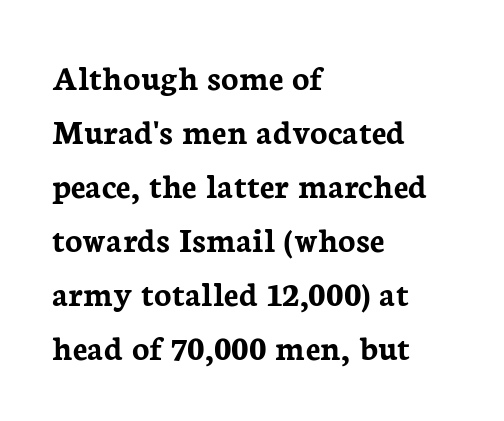
The lines are quadded left. Its strokes are broad and dark, the hallmark of bold type. The gap between lines stays unmarked. Standard letterfit; no display-style spreading of the glyphs. Unlike italic type, these characters show no tilt at all. Each letter keeps its own natural width here, so spacing adapts to shape.
